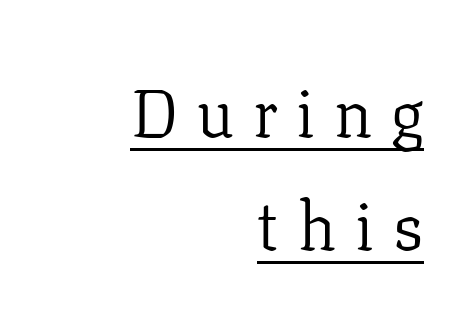
Q: Is the text bold? A: No.
Q: Is the text italic (slanted)? A: No, it is upright.
Q: Is the typeface a serif or a sans-serif typeface? A: Serif.
Q: Is the text underlined? A: Yes.
Q: How is the paragraph aligned? A: Right-aligned.
Q: Is the spacing between letters normal or unusually wide? A: Unusually wide.
Q: Is the spacing between lines tight, normal or loose? A: Normal.
Q: Width (condensed, normal, or wide)? A: Normal.
Q: Stroke contrast? A: Low.
Q: x-height? A: Medium.
Q: Monospaced? A: No.
